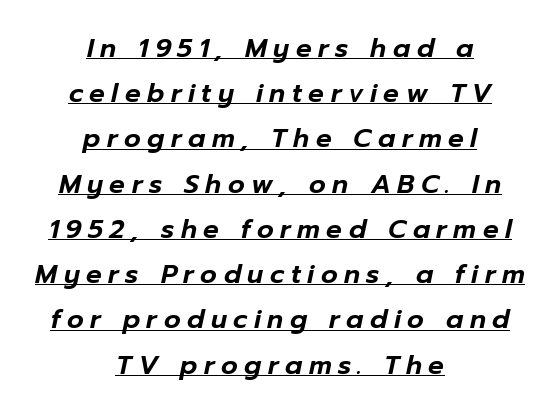
Q: Is the text italic (slanted)? A: Yes, it leans right by about 12 degrees.
Q: Is the text underlined? A: Yes.
Q: How is the paragraph aligned? A: Centered.
Q: Is the spacing between letters normal or unusually wide? A: Unusually wide.
